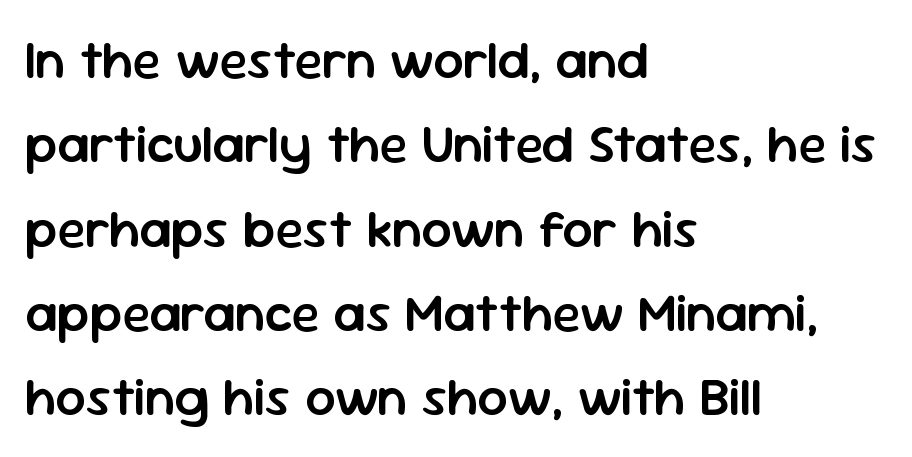
Q: Is the text bold? A: Semi-bold.
Q: Is the text italic (slanted)? A: No, it is upright.
Q: Is the typeface a serif or a sans-serif typeface? A: Sans-serif.
Q: Is the text underlined? A: No.
Q: How is the paragraph aligned? A: Left-aligned.
Q: Is the spacing between letters normal or unusually wide? A: Normal.
Q: Is the spacing between lines tight, normal or loose? A: Normal.
Q: Width (condensed, normal, or wide)? A: Normal.
Q: Stroke contrast? A: Low.
Q: x-height? A: Medium.
Q: Monospaced? A: No.
